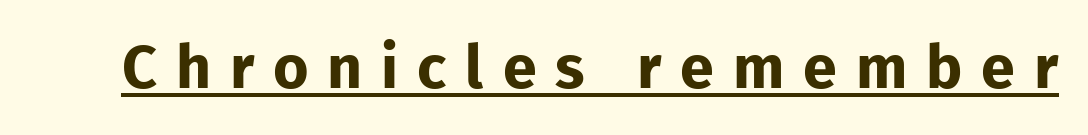
Think of a printed novel: that variable character pitch is what you see here. To sum up the face: it is a sans, with no serifs. Decoration check: the copy is underlined. The type sits square on the baseline with zero lean. Characters follow at a spacing far wider than the type designer built in. Heavy-handed strokes throughout: this text is bold.
